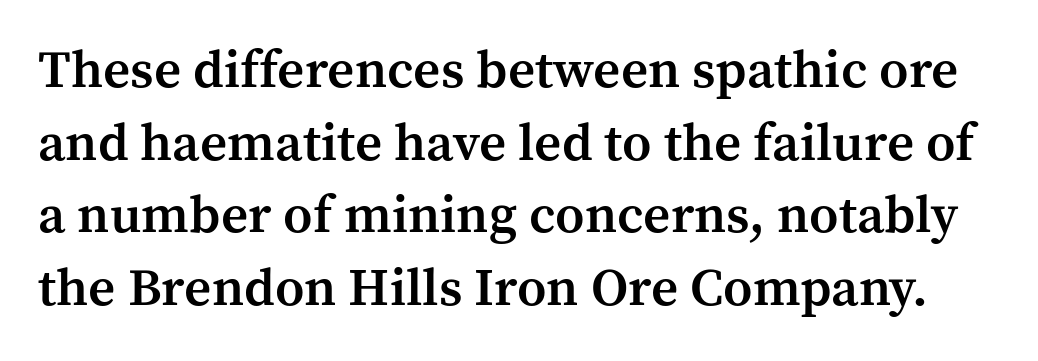
Stroke thickness is moderately raised; the sample reads as semibold. Descenders are the only things crossing below the line. Is this a fixed-width face? No — the glyphs have proportional, varying widths. Here the glyphs are tracked normally, forming tight word shapes.
